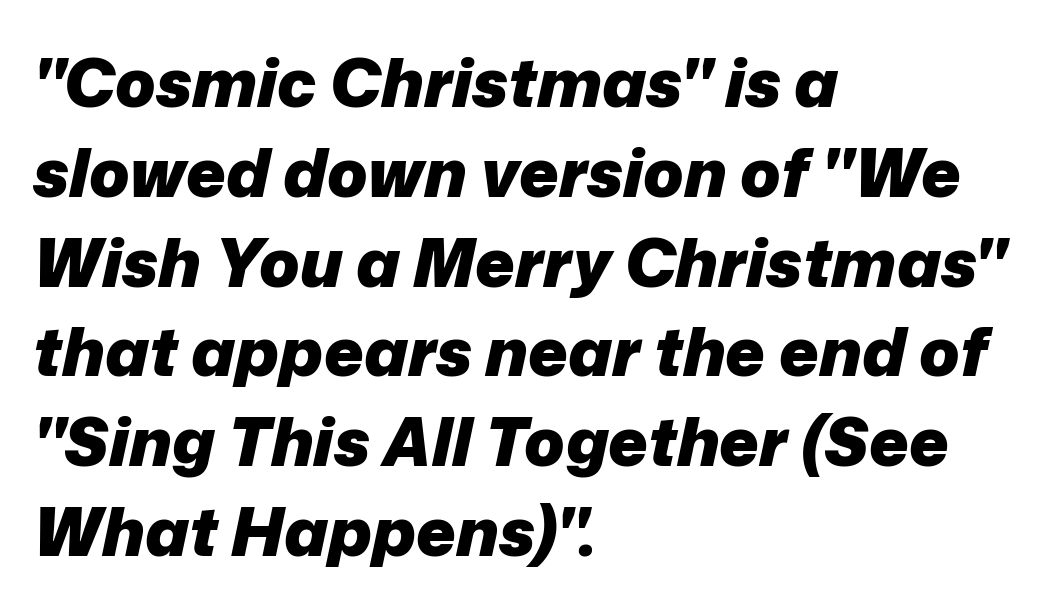
The lines sit at an ordinary, default distance from one another. A clean baseline with only descenders dipping below it. Heft: maximum for text — a bold. Nobody touched the tracking dial on this one.
